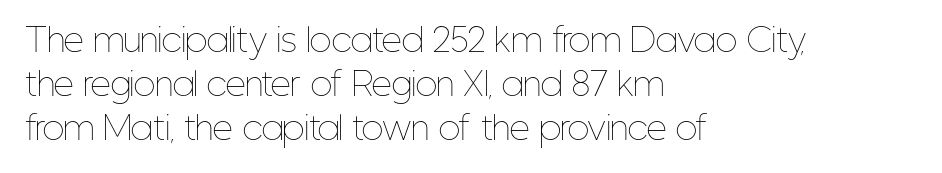
The image shows 32 px thin, condensed type, upright; set left-aligned, normal line spacing (1.37x), normal letter spacing, not underlined; low stroke contrast and a medium x-height.
